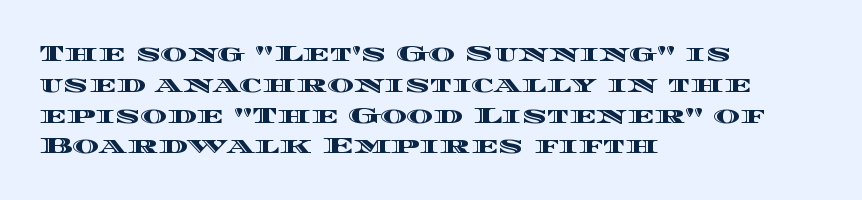
{"italic": "no", "underline": "no", "align": "left", "line_spacing": "normal", "line_spacing_ratio": 1.34, "letter_spacing": "normal", "letter_spacing_em": 0.0, "glyph_px": 23}
